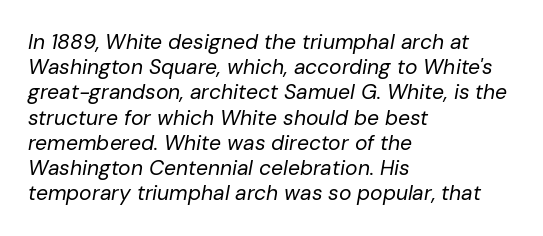
{"italic": "yes", "lean": "right", "slant_degrees": 10, "bold": "no", "underline": "no", "align": "left", "line_spacing_ratio": 1.2, "letter_spacing": "normal", "letter_spacing_em": 0.0, "glyph_px": 21}
